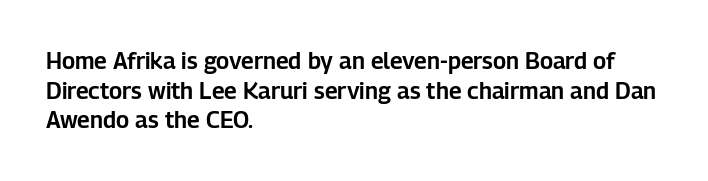
{"italic": "no", "underline": "no", "align": "left", "line_spacing": "normal", "line_spacing_ratio": 1.29, "letter_spacing": "normal", "letter_spacing_em": 0.0, "glyph_px": 23}
